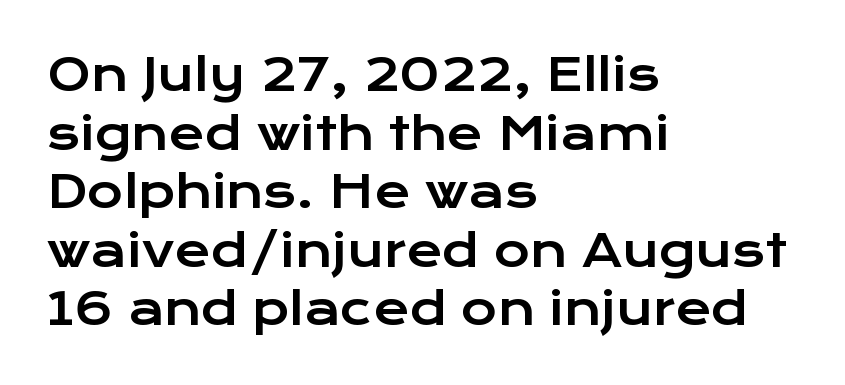
{"serif": "no", "italic": "no", "width": "wide", "stroke_contrast": "low", "x_height": "medium", "monospaced": "no", "underline": "no", "align": "left", "line_spacing": "normal", "line_spacing_ratio": 1.33, "letter_spacing": "normal", "letter_spacing_em": 0.0, "glyph_px": 44}
